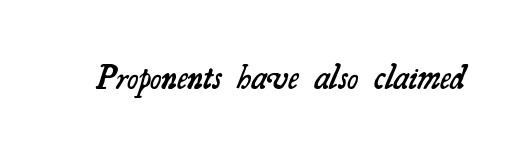
{"serif": "yes", "bold": "semi", "weight": "semibold", "width": "normal", "stroke_contrast": "medium", "x_height": "small", "monospaced": "no", "underline": "no", "letter_spacing": "normal", "letter_spacing_em": 0.0, "glyph_px": 34}
